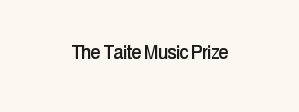
{"italic": "no", "underline": "no", "align": "center", "letter_spacing": "normal", "letter_spacing_em": 0.0, "glyph_px": 23}
